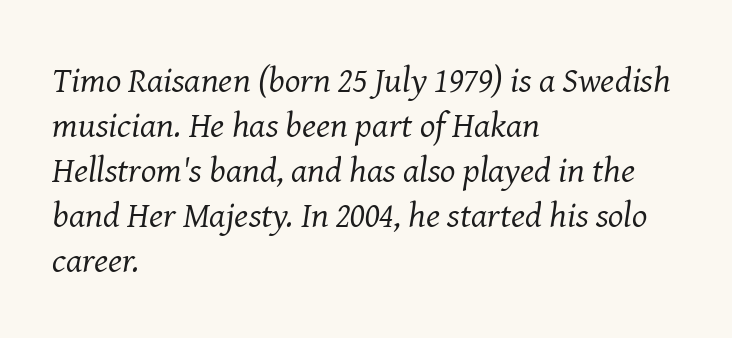
The image shows 36 px regular-weight serif type, italic (leaning right); set left-aligned, normal line spacing (1.25x), normal letter spacing, not underlined; medium stroke contrast and a medium x-height.
